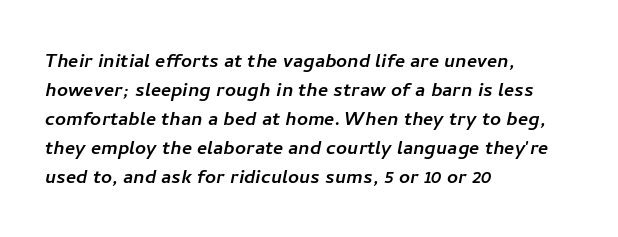
{"underline": "no", "align": "left", "line_spacing_ratio": 1.21, "letter_spacing": "normal", "letter_spacing_em": 0.0, "glyph_px": 24}
